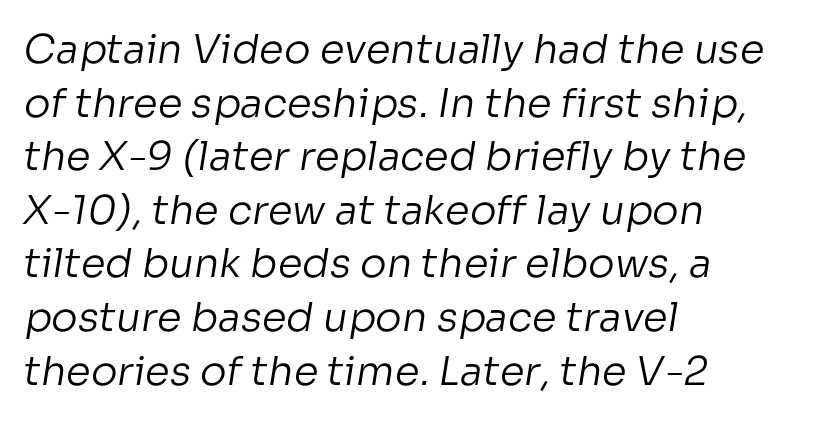
Q: Is the text bold? A: No.
Q: Is the typeface a serif or a sans-serif typeface? A: Sans-serif.
Q: Is the text underlined? A: No.
Q: How is the paragraph aligned? A: Left-aligned.
Q: Is the spacing between letters normal or unusually wide? A: Normal.
Q: Is the spacing between lines tight, normal or loose? A: Normal.
Q: Width (condensed, normal, or wide)? A: Normal.
Q: Stroke contrast? A: Low.
Q: x-height? A: Medium.
Q: Monospaced? A: No.
